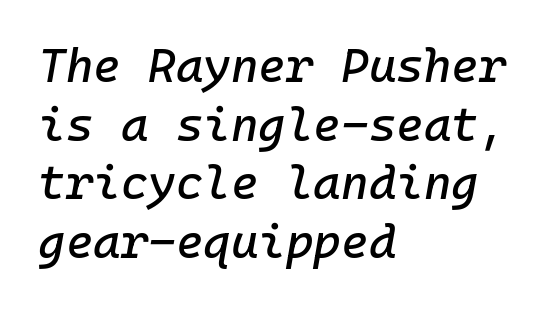
The rag falls on the right side of this text block. Students, note that the glyphs here touch the page at normal intervals. Compared with ordinary roman type, these characters are visibly tilted. What's the leading like? Ordinary, nothing unusual.
